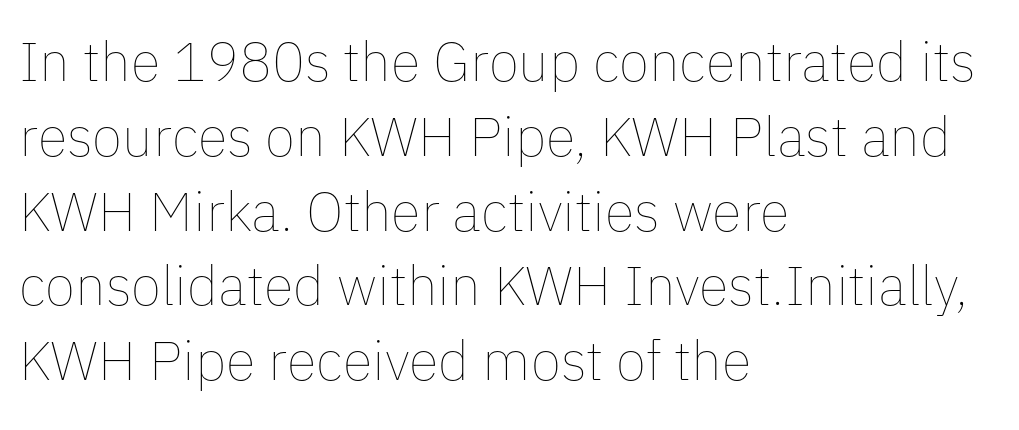
Q: Is the text bold? A: No.
Q: Is the text italic (slanted)? A: No, it is upright.
Q: Is the text underlined? A: No.
Q: How is the paragraph aligned? A: Left-aligned.
Q: Is the spacing between letters normal or unusually wide? A: Normal.
Q: Is the spacing between lines tight, normal or loose? A: Normal.
Q: Width (condensed, normal, or wide)? A: Normal.
Q: Stroke contrast? A: Low.
Q: x-height? A: Medium.
Q: Monospaced? A: No.
